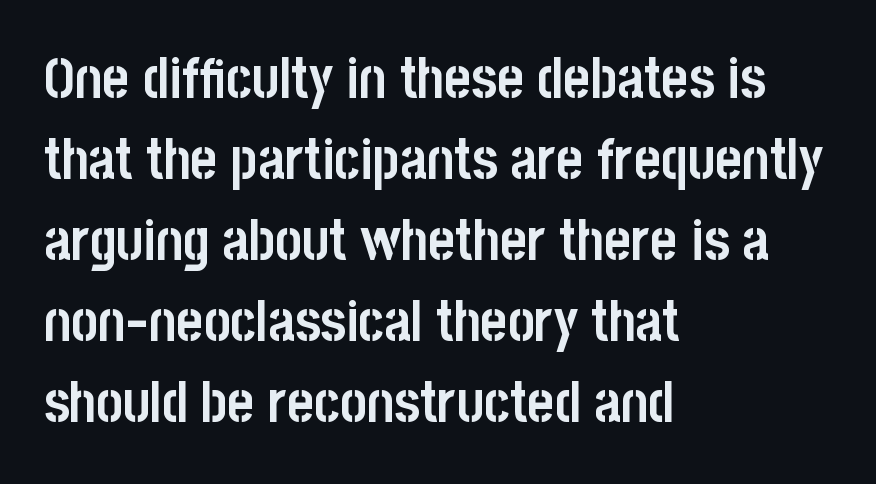
The font is running at its bold setting. Do the characters align in a grid? No, the font is proportional. The specimen reads as upright at a glance. No word sits above an underline.
